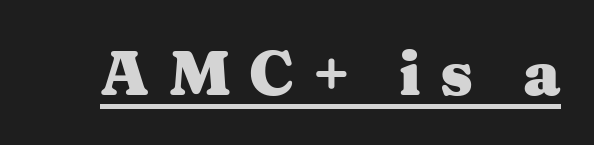
These lines are rendered in a variable-pitch font. Stroke terminals: seriffed. The font is running at its bold setting. The tracking reads as deliberately expanded to a designer's eye. Ascenders rise straight up at ninety degrees. Beneath each row of characters lies a ruled line.
